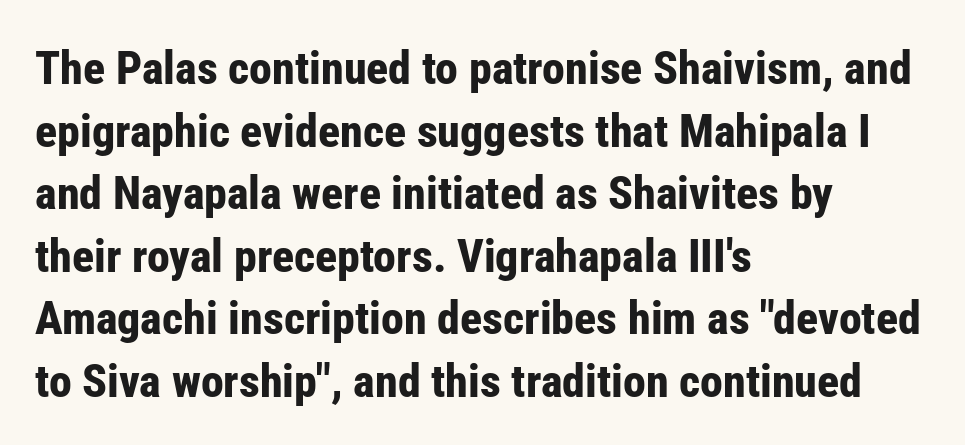
Nobody touched the tracking dial on this one. Teacher's note: observe the even left margin — that is flush-left alignment. A dark, heavy texture on the line: the type is bold. Honestly, the row spacing looks completely unremarkable.
